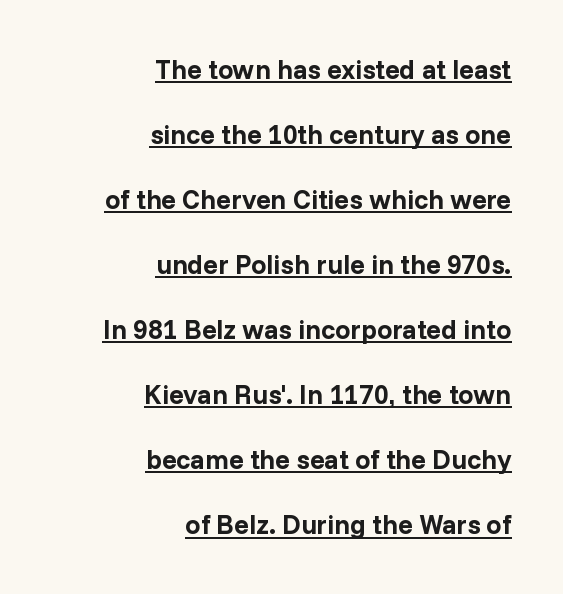
Q: Is the text bold? A: Yes.
Q: Is the text italic (slanted)? A: No, it is upright.
Q: Is the text underlined? A: Yes.
Q: How is the paragraph aligned? A: Right-aligned.
Q: Is the spacing between letters normal or unusually wide? A: Normal.
Q: Is the spacing between lines tight, normal or loose? A: Loose.
